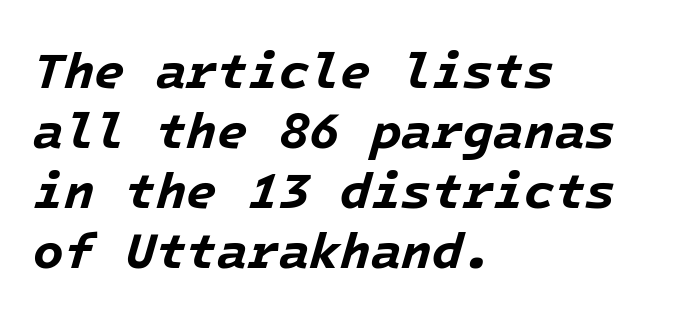
Line beginnings align vertically; line endings do not. These lines were composed using italics. The type is set solid horizontally, with unmodified tracking. As a designer I'd log this as weight 700, bold. Words float on clear page, feet unadorned.
